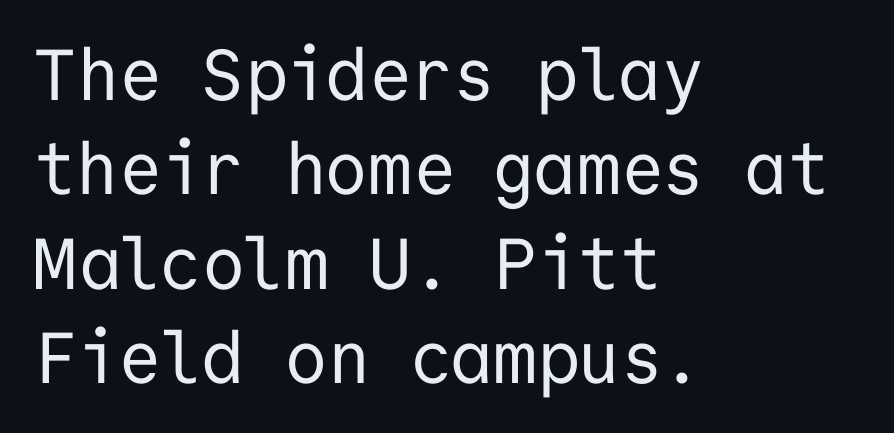
These lines were composed using upright roman letters. Compared with a typical body face, this is equally light or lighter still. Font category for this specimen: sans-serif. Default kerning and tracking; the words read as compact shapes. This rendering features lettering with no underline. What's the leading like? Ordinary, nothing unusual.
